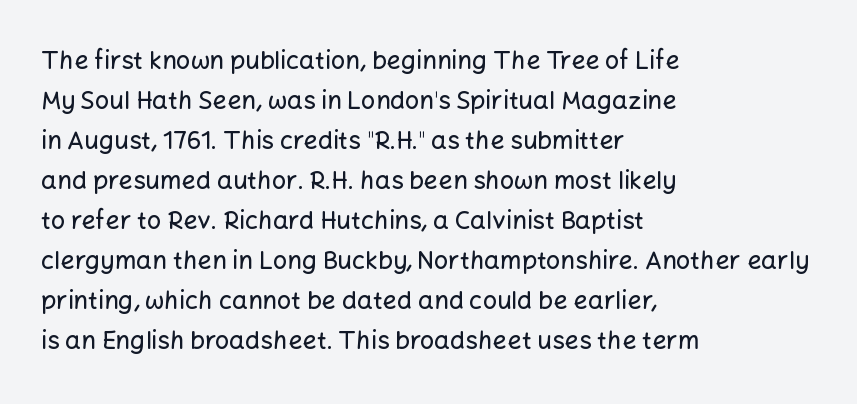
The lines are quadded left. Italic? Not at all — the glyphs are vertical. Interline gaps are of average width in this sample. Each row of text sits above clean, open space. These lines keep a tight, regular rhythm from letter to letter.
